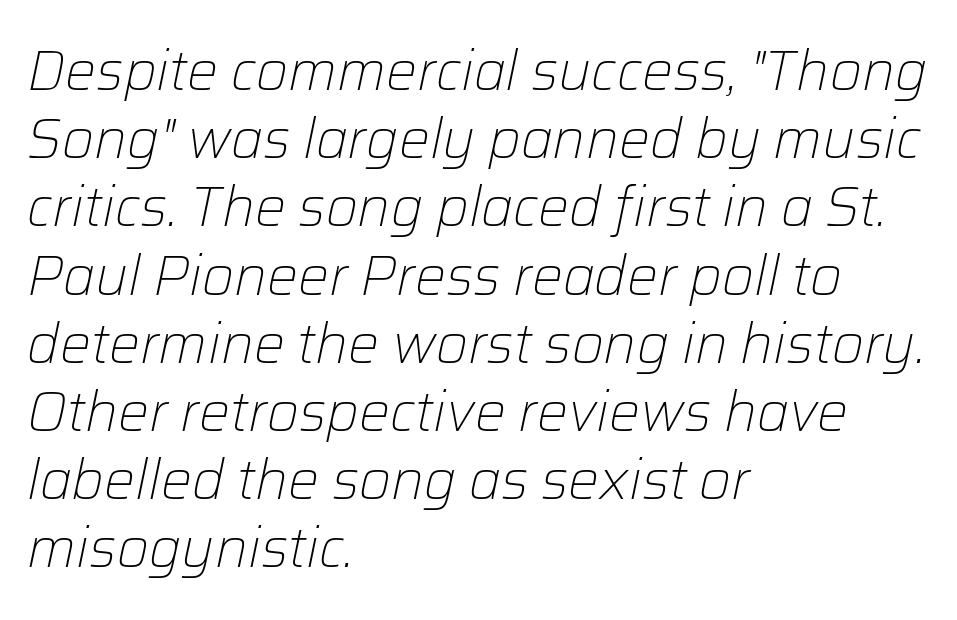
The image shows 55 px light type, italic (leaning right); set left-aligned, line spacing 1.24x, normal letter spacing, not underlined; low stroke contrast and a medium x-height.
